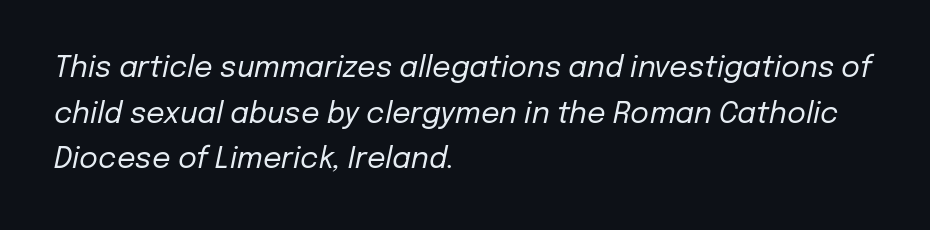
The image shows 29 px regular-weight type, italic (leaning right); set left-aligned, normal line spacing (1.57x), normal letter spacing, not underlined; low stroke contrast and a medium x-height.
